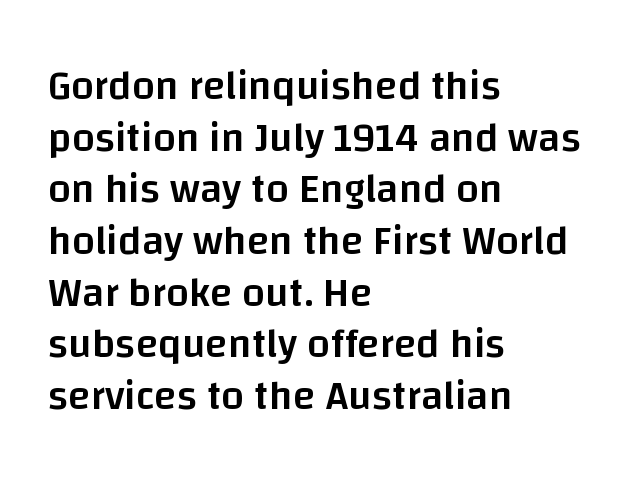
Q: Is the text bold? A: Semi-bold.
Q: Is the text italic (slanted)? A: No, it is upright.
Q: Is the typeface a serif or a sans-serif typeface? A: Sans-serif.
Q: Is the text underlined? A: No.
Q: How is the paragraph aligned? A: Left-aligned.
Q: Is the spacing between letters normal or unusually wide? A: Normal.
Q: Is the spacing between lines tight, normal or loose? A: Normal.
Q: Width (condensed, normal, or wide)? A: Normal.
Q: Stroke contrast? A: Low.
Q: x-height? A: Large.
Q: Monospaced? A: No.
